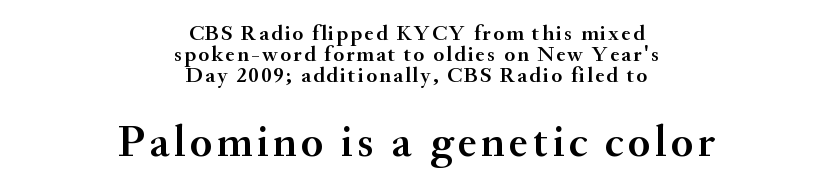
Interline gaps are noticeably narrow in this sample. Visually the block forms a symmetrical silhouette, jagged on both flanks. The letters stand upright; this is a roman face. Caption: upper text group reduced, lower text group enlarged. No word sits above an underline.
